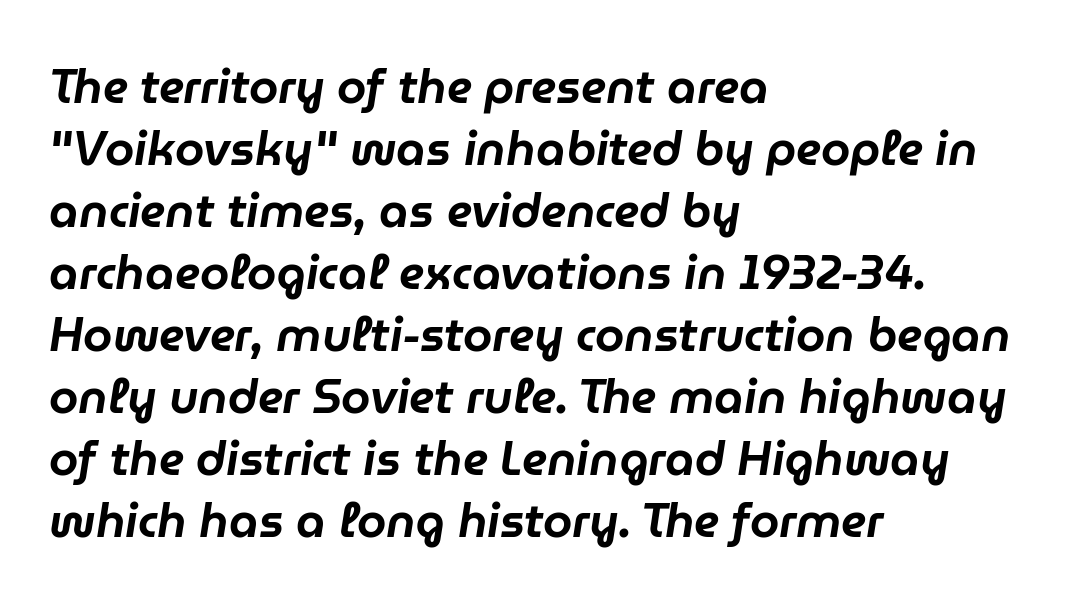
The image shows 47 px text type, italic (leaning right); set left-aligned, normal line spacing (1.32x), normal letter spacing, not underlined; low stroke contrast and a medium x-height.
